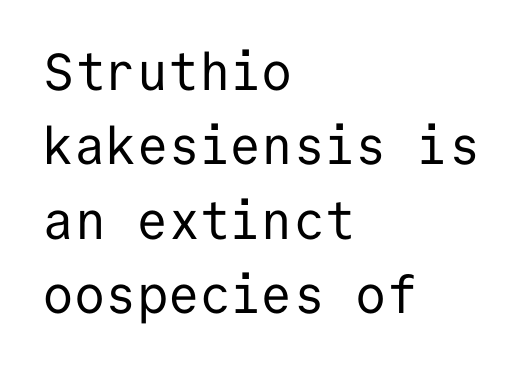
Clear beneath every line of the passage. The typeface chosen for these lines omits serifs. Short note: letters normally spaced. Italic: no, the glyphs are upright roman.
